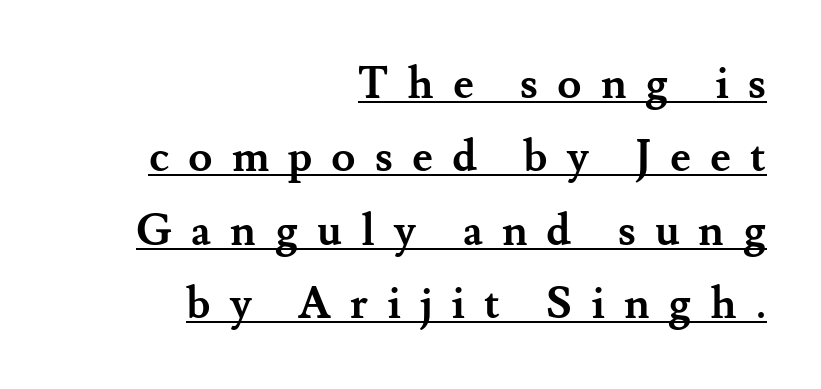
{"serif": "yes", "italic": "no", "bold": "yes", "weight": "semibold", "width": "normal", "stroke_contrast": "medium", "x_height": "small", "monospaced": "no", "underline": "yes", "align": "right", "line_spacing": "normal", "line_spacing_ratio": 1.67, "letter_spacing": "wide", "letter_spacing_em": 0.43, "glyph_px": 44}
